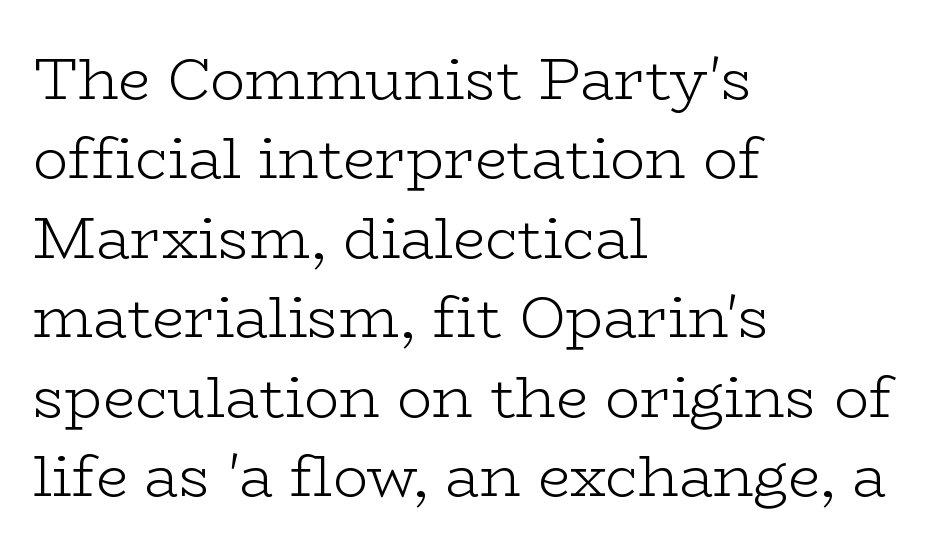
Every row of glyphs begins at an identical x-position on the left. Think standard paragraph weight, or any step lighter than that. Posture: straight, roman, zero tilt. Does the type have serifs? Yes, each stem ends in a small foot.
